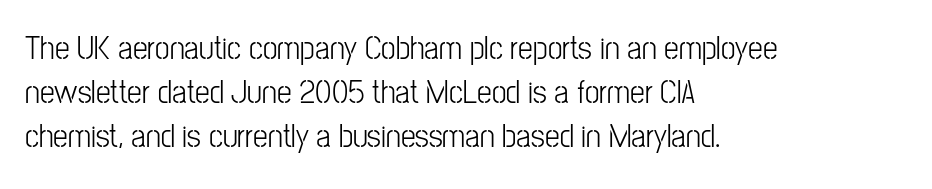
This rendering features lettering with no underline. Baseline-to-baseline distance is the conventional proportion of letter height. You can tell from the bare stems that sans-serif type was used. Counters stay open thanks to moderate or lighter strokes.
